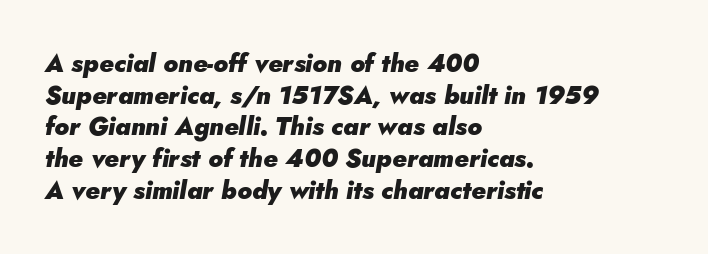
Q: Is the text bold? A: Yes.
Q: Is the text italic (slanted)? A: Yes, it leans right by about 5 degrees.
Q: Is the text underlined? A: No.
Q: How is the paragraph aligned? A: Left-aligned.
Q: Is the spacing between letters normal or unusually wide? A: Normal.
Q: Is the spacing between lines tight, normal or loose? A: Normal.
